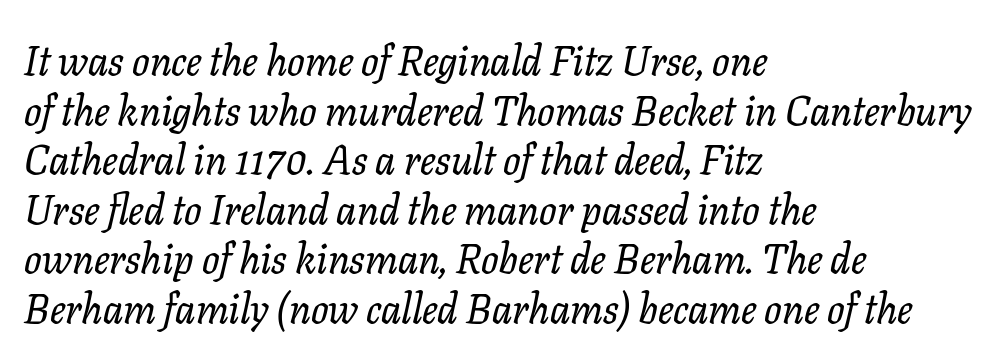
The image shows 41 px serif type, italic (leaning right); set left-aligned, line spacing 1.21x, normal letter spacing, not underlined; low stroke contrast and a medium x-height.
